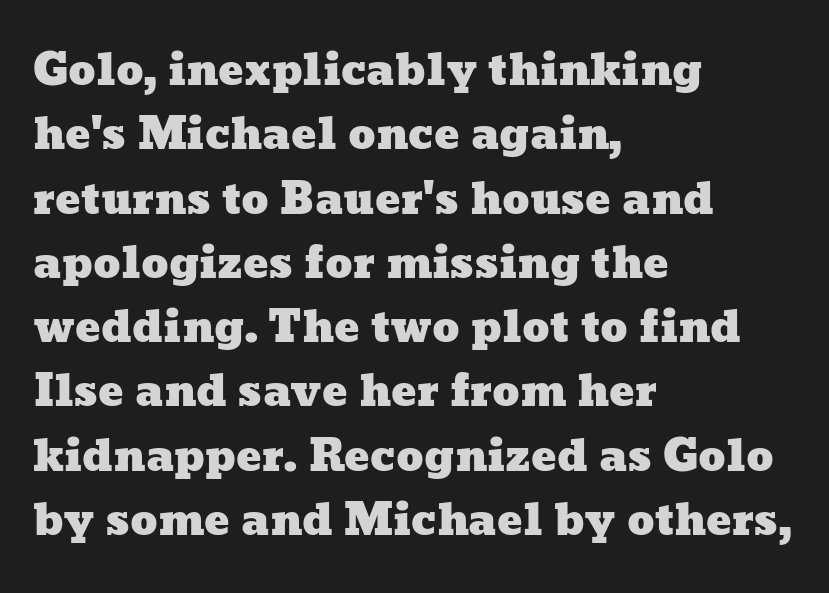
The image shows 42 px wide type; set left-aligned, normal line spacing (1.53x), normal letter spacing, not underlined; low stroke contrast and a medium x-height.
